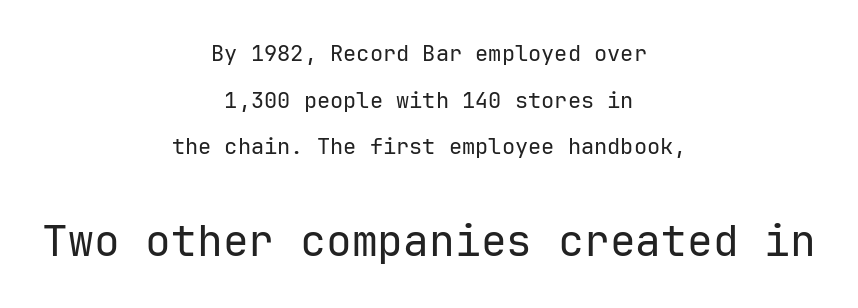
{"serif": "no", "italic": "no", "bold": "no", "weight": "regular", "width": "normal", "stroke_contrast": "low", "x_height": "medium", "monospaced": "yes", "underline": "no", "align": "center", "line_spacing": "loose", "line_spacing_ratio": 2.12, "letter_spacing": "normal", "letter_spacing_em": 0.0, "larger_block": "second", "size_ratio": 1.95, "glyph_px": 43}
